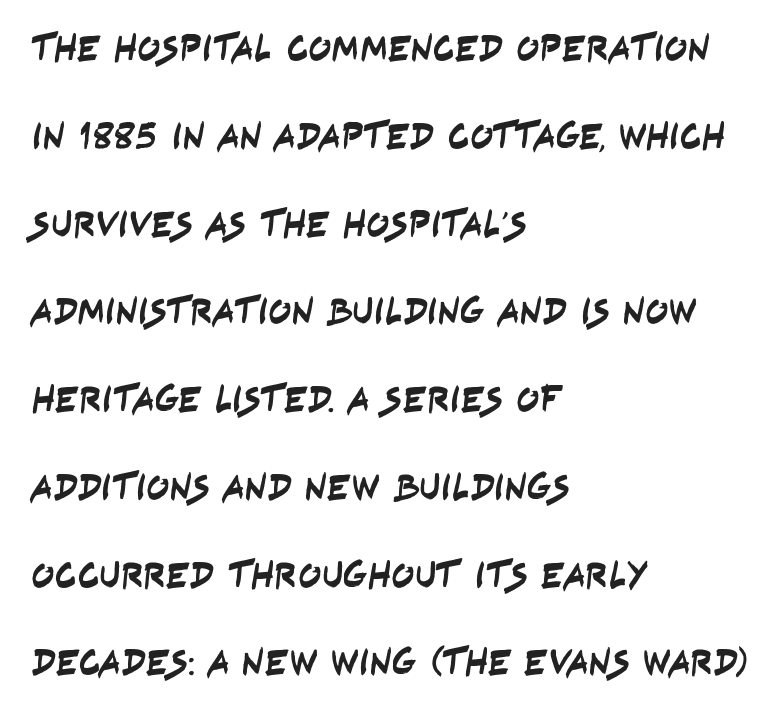
The image shows 38 px condensed sans-serif type; set left-aligned, loose line spacing (2.31x), normal letter spacing, not underlined; low stroke contrast and a large x-height.
